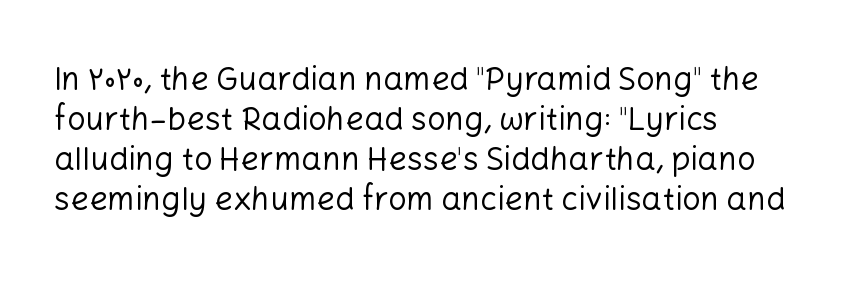
The image shows 32 px regular-weight sans-serif type, upright; set normal line spacing (1.25x), normal letter spacing, not underlined; low stroke contrast and a medium x-height.
